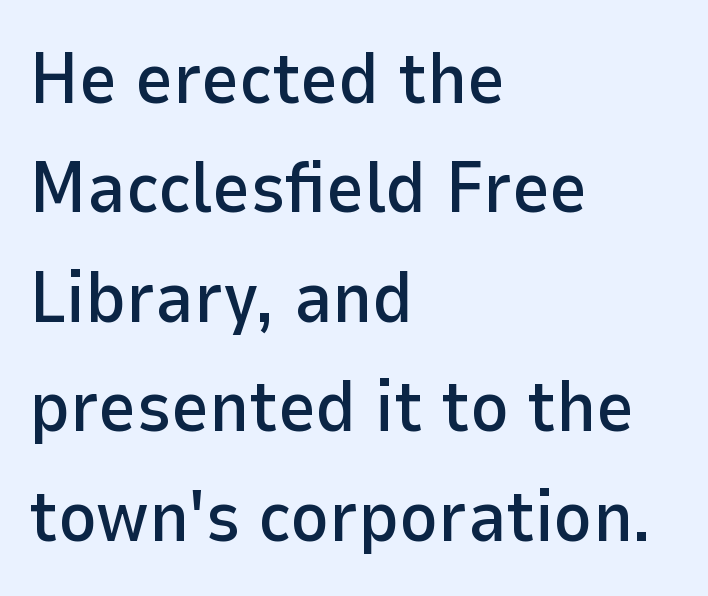
{"serif": "no", "italic": "no", "width": "normal", "stroke_contrast": "low", "x_height": "medium", "monospaced": "no", "underline": "no", "align": "left", "line_spacing": "normal", "line_spacing_ratio": 1.5, "letter_spacing": "normal", "letter_spacing_em": 0.0, "glyph_px": 73}
